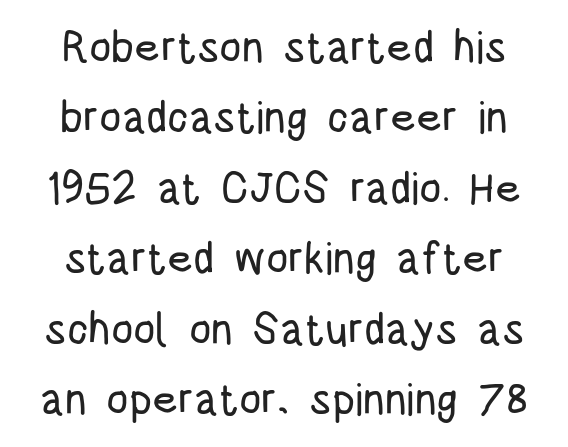
You can tell from the bare stems that sans-serif type was used. This block has exactly the height ordinary leading produces. Each row of text sits above clean, open space. The font's upright variant was chosen for this text.
